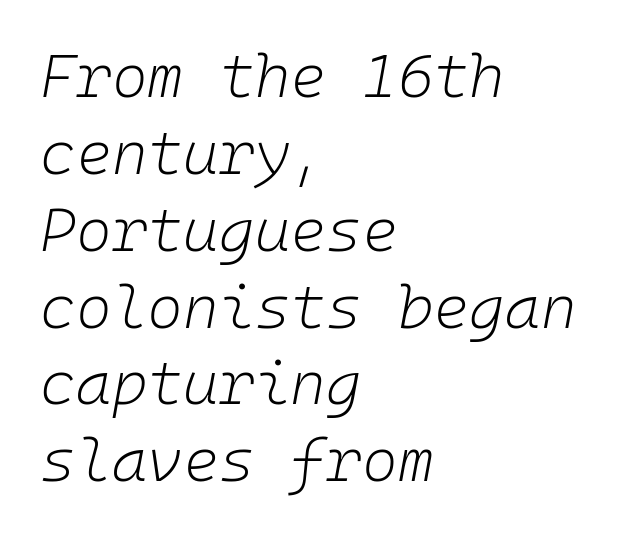
Q: Is the text bold? A: No.
Q: Is the text italic (slanted)? A: Yes, it leans right by about 10 degrees.
Q: Is the text underlined? A: No.
Q: How is the paragraph aligned? A: Left-aligned.
Q: Is the spacing between letters normal or unusually wide? A: Normal.
Q: Is the spacing between lines tight, normal or loose? A: Normal.
Q: Width (condensed, normal, or wide)? A: Normal.
Q: Stroke contrast? A: Low.
Q: x-height? A: Medium.
Q: Monospaced? A: Yes.
